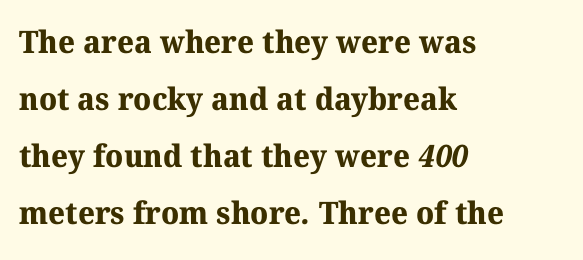
The image shows 31 px bold serif type; set left-aligned, line spacing 1.84x, normal letter spacing, not underlined; medium stroke contrast and a medium x-height.
